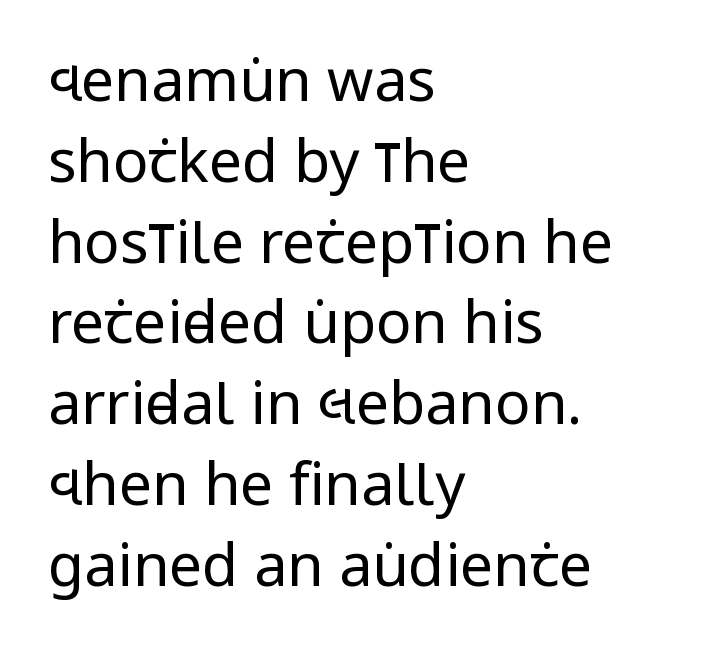
The image shows 59 px regular-weight, condensed sans-serif type, upright; set left-aligned, normal line spacing (1.37x), normal letter spacing, not underlined; low stroke contrast and a large x-height.
